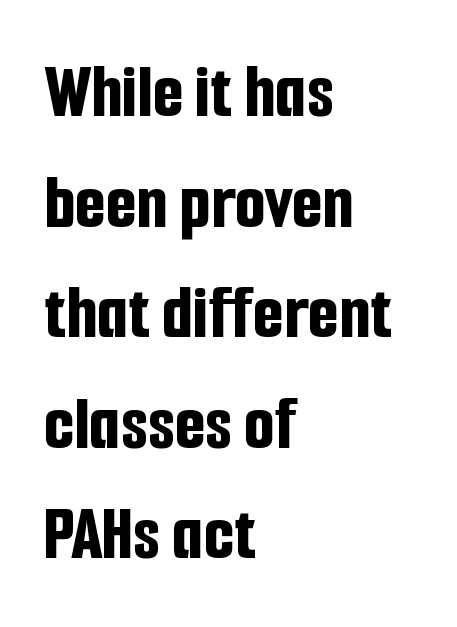
The image shows 79 px bold, condensed sans-serif type, upright; set left-aligned, normal line spacing (1.4x), normal letter spacing, not underlined; low stroke contrast and a medium x-height.
